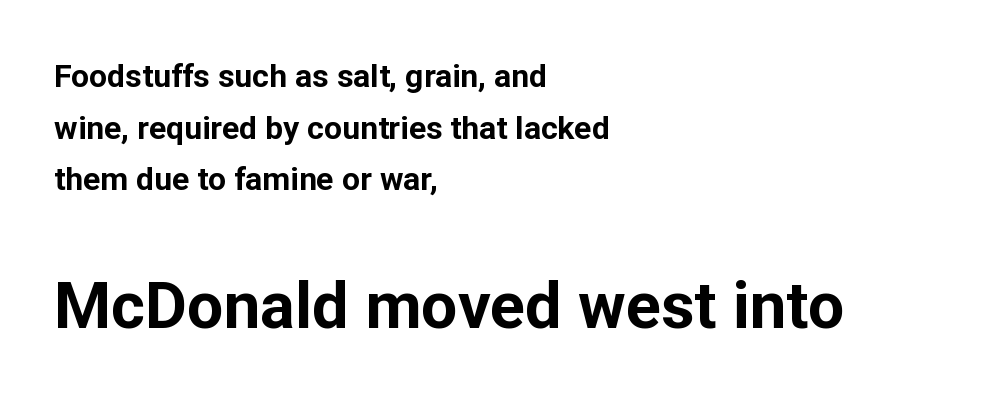
Q: Is the text bold? A: Yes.
Q: Is the text italic (slanted)? A: No, it is upright.
Q: Is the typeface a serif or a sans-serif typeface? A: Sans-serif.
Q: Is the text underlined? A: No.
Q: How is the paragraph aligned? A: Left-aligned.
Q: Is the spacing between letters normal or unusually wide? A: Normal.
Q: Is the spacing between lines tight, normal or loose? A: Normal.
Q: Which block of text is set in a larger size, the first (top) or the second (bottom)? A: The second (bottom) one.
Q: Width (condensed, normal, or wide)? A: Normal.
Q: Stroke contrast? A: Low.
Q: x-height? A: Medium.
Q: Monospaced? A: No.
